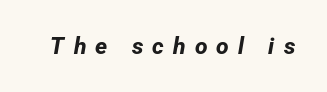
Q: Is the text bold? A: Yes.
Q: Is the text underlined? A: No.
Q: Is the spacing between letters normal or unusually wide? A: Unusually wide.
